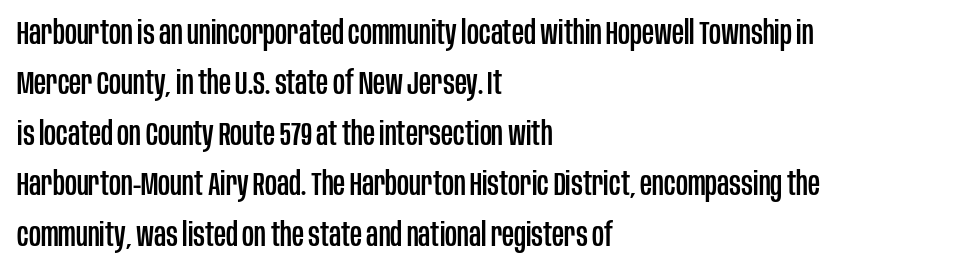
Q: Is the text italic (slanted)? A: No, it is upright.
Q: Is the typeface a serif or a sans-serif typeface? A: Sans-serif.
Q: Is the text underlined? A: No.
Q: How is the paragraph aligned? A: Left-aligned.
Q: Is the spacing between letters normal or unusually wide? A: Normal.
Q: Is the spacing between lines tight, normal or loose? A: Normal.
Q: Width (condensed, normal, or wide)? A: Condensed.
Q: Stroke contrast? A: Low.
Q: x-height? A: Large.
Q: Monospaced? A: No.
